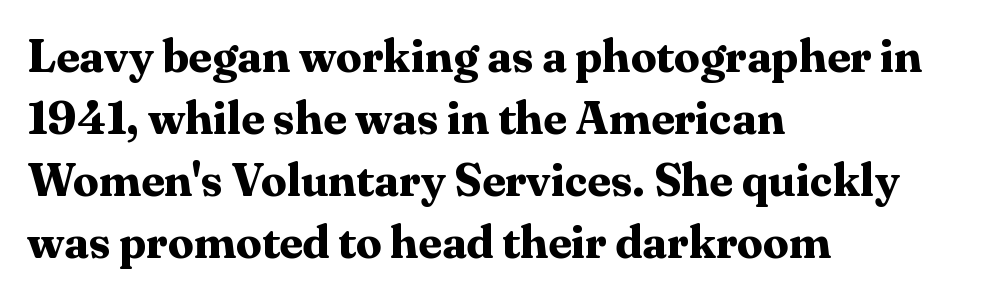
The image shows 46 px bold serif type, upright; set left-aligned, normal line spacing (1.35x), normal letter spacing, not underlined; medium stroke contrast and a medium x-height.
